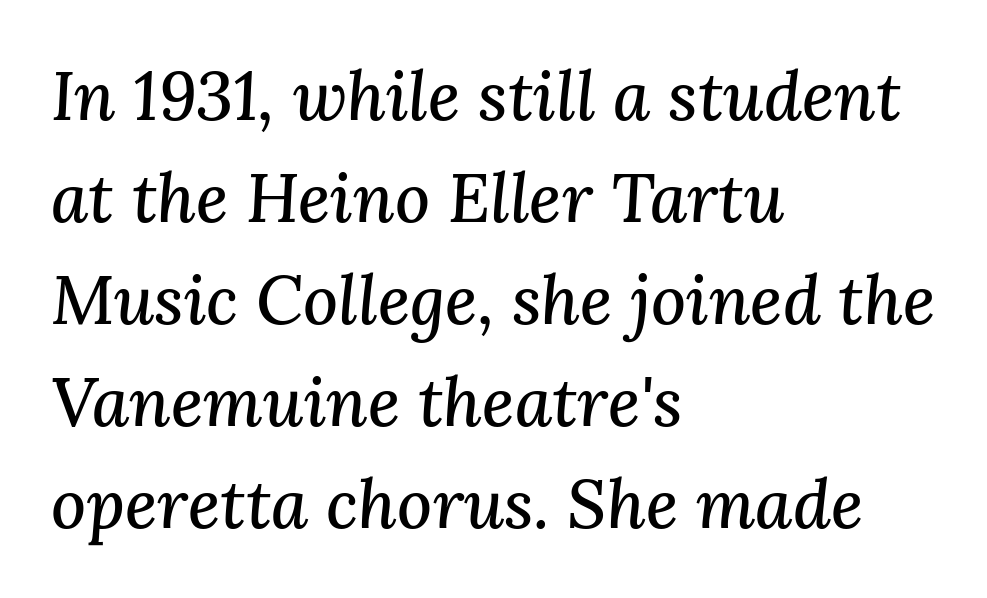
The image shows 68 px serif type, italic (leaning right); set left-aligned, normal line spacing (1.5x), normal letter spacing, not underlined; medium stroke contrast and a medium x-height.
